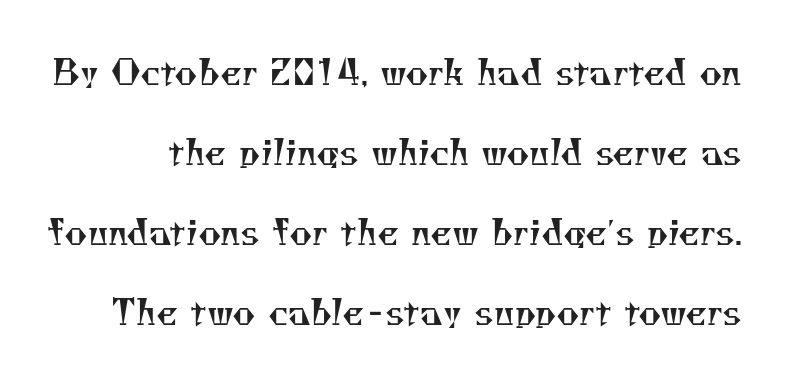
To sum up the face: it has serifs. The glyphs are unaccompanied by any horizontal stroke below them. The face used here is proportionally spaced, like ordinary book or web type. No letter is thick-stroked: the sample isn't bold. Vertical spacing — loose.
